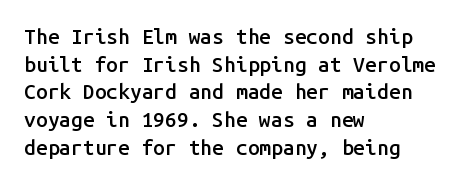
These words are printed semibold, heavier than regular yet not bold. Does the lettering tilt? It doesn't — this is upright. The area under the type is left untouched. Alignment: flush left.
